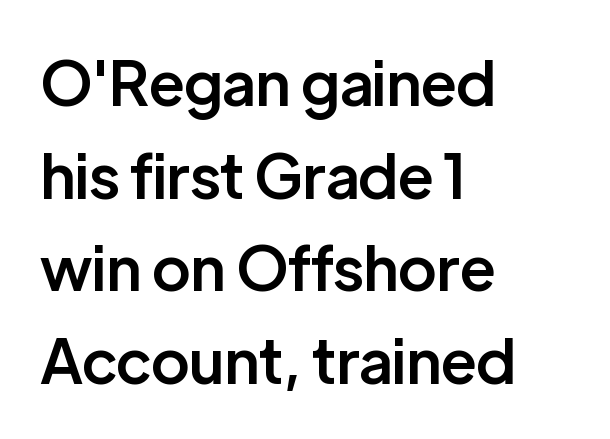
The image shows 61 px semibold sans-serif type, upright; set left-aligned, normal line spacing (1.52x), normal letter spacing, not underlined; low stroke contrast and a medium x-height.
